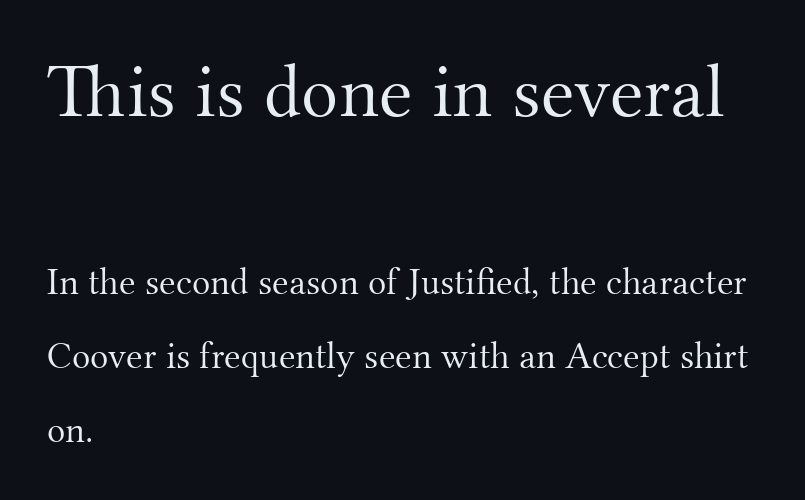
{"serif": "yes", "italic": "no", "bold": "no", "weight": "light", "width": "normal", "stroke_contrast": "medium", "x_height": "small", "monospaced": "no", "underline": "no", "align": "left", "line_spacing": "loose", "line_spacing_ratio": 1.96, "letter_spacing": "normal", "letter_spacing_em": 0.0, "larger_block": "first", "size_ratio": 2.03, "glyph_px": 77}
